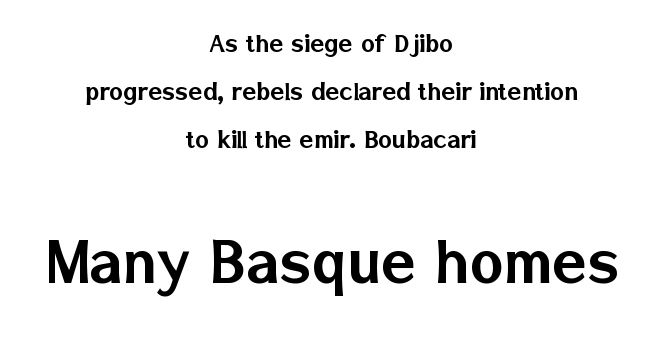
Q: Is the text italic (slanted)? A: No, it is upright.
Q: Is the typeface a serif or a sans-serif typeface? A: Sans-serif.
Q: Is the text underlined? A: No.
Q: How is the paragraph aligned? A: Centered.
Q: Is the spacing between letters normal or unusually wide? A: Normal.
Q: Is the spacing between lines tight, normal or loose? A: Normal.
Q: Which block of text is set in a larger size, the first (top) or the second (bottom)? A: The second (bottom) one.
Q: Width (condensed, normal, or wide)? A: Normal.
Q: Stroke contrast? A: Low.
Q: x-height? A: Medium.
Q: Monospaced? A: No.
